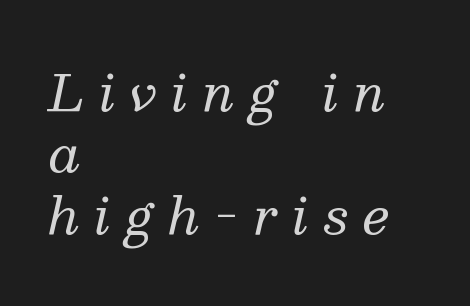
The image shows 50 px regular-weight serif type, italic (leaning right); set left-aligned, line spacing 1.23x, unusually wide letter spacing (+0.31 em), not underlined; medium stroke contrast and a medium x-height.
